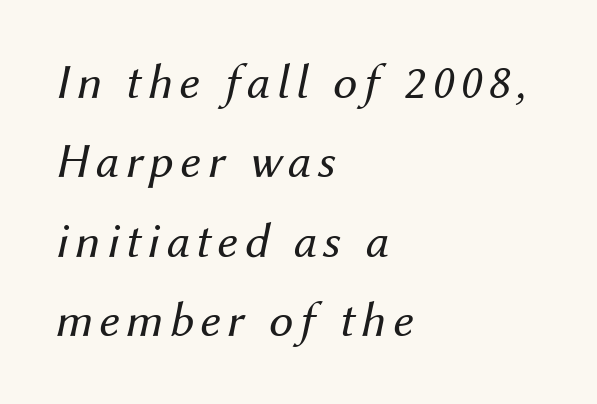
Q: Is the text bold? A: No.
Q: Is the text italic (slanted)? A: Yes, it leans right by about 12 degrees.
Q: Is the text underlined? A: No.
Q: How is the paragraph aligned? A: Left-aligned.
Q: Is the spacing between lines tight, normal or loose? A: Normal.
Q: Width (condensed, normal, or wide)? A: Normal.
Q: Stroke contrast? A: Medium.
Q: x-height? A: Medium.
Q: Monospaced? A: No.
